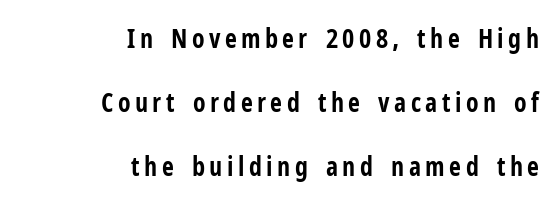
The area under the type is left untouched. The specimen reads as upright at a glance. The sample has been set heavy, in full bold. The passage is arranged like a letterhead date or caption credit — flush right. Is there much room between lines? Yes — plenty of vertical air separates them.
